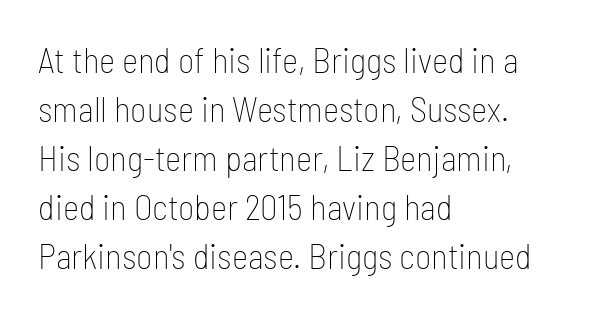
{"serif": "no", "italic": "no", "bold": "no", "weight": "thin", "width": "condensed", "stroke_contrast": "low", "x_height": "medium", "monospaced": "no", "underline": "no", "align": "left", "line_spacing": "normal", "line_spacing_ratio": 1.4, "letter_spacing": "normal", "letter_spacing_em": 0.0, "glyph_px": 35}
